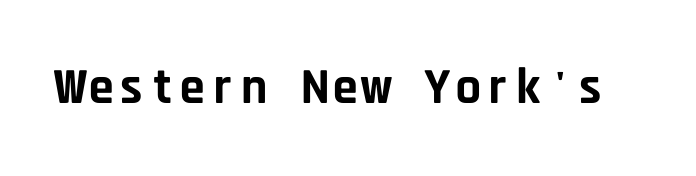
You can tell it's not italic because the verticals are truly vertical. The passage shown is typed in a monospace face where columns stay perfectly aligned. Anything drawn beneath the words? Only blank space. Here the glyphs are tracked normally, forming tight word shapes.
